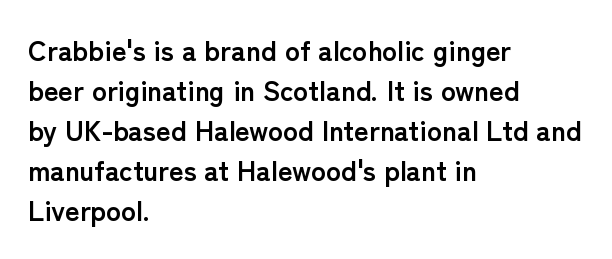
The lines sit at an ordinary, default distance from one another. Teacher's note: observe the even left margin — that is flush-left alignment. No feet cap the strokes, marking this as sans-serif type. Varying glyph widths throughout — classic text-font behaviour.
